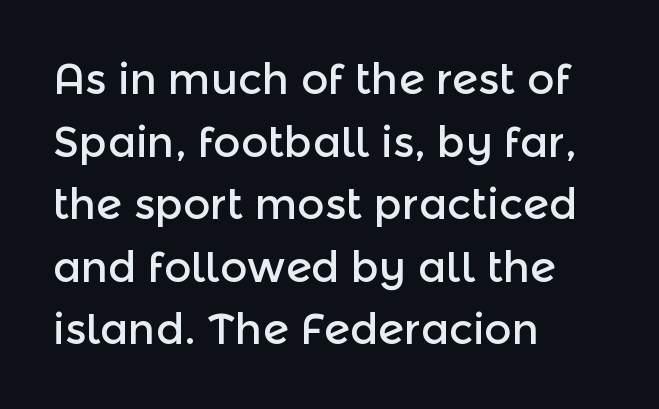
Q: Is the text italic (slanted)? A: No, it is upright.
Q: Is the typeface a serif or a sans-serif typeface? A: Sans-serif.
Q: Is the text underlined? A: No.
Q: How is the paragraph aligned? A: Left-aligned.
Q: Is the spacing between letters normal or unusually wide? A: Normal.
Q: Is the spacing between lines tight, normal or loose? A: Normal.
Q: Width (condensed, normal, or wide)? A: Normal.
Q: x-height? A: Medium.
Q: Monospaced? A: No.
